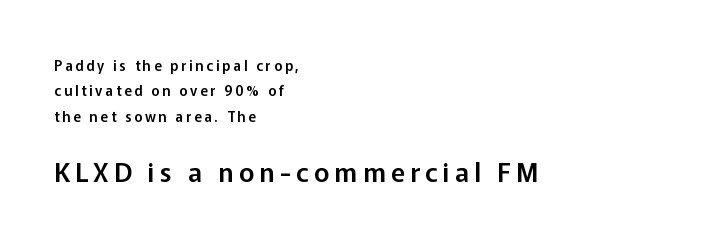
{"italic": "no", "underline": "no", "align": "left", "line_spacing_ratio": 1.81, "letter_spacing": "wide", "letter_spacing_em": 0.2, "larger_block": "second", "size_ratio": 1.86, "glyph_px": 26}
